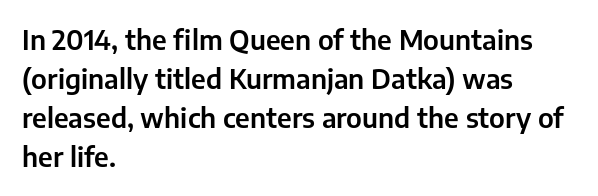
Q: Is the text italic (slanted)? A: No, it is upright.
Q: Is the text underlined? A: No.
Q: How is the paragraph aligned? A: Left-aligned.
Q: Is the spacing between letters normal or unusually wide? A: Normal.
Q: Is the spacing between lines tight, normal or loose? A: Normal.
